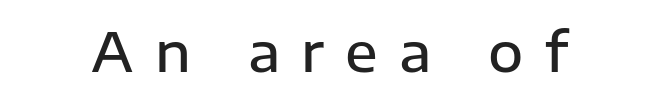
{"serif": "no", "italic": "no", "bold": "semi", "weight": "semibold", "width": "normal", "stroke_contrast": "low", "x_height": "medium", "monospaced": "no", "underline": "no", "letter_spacing": "wide", "letter_spacing_em": 0.39, "glyph_px": 54}
